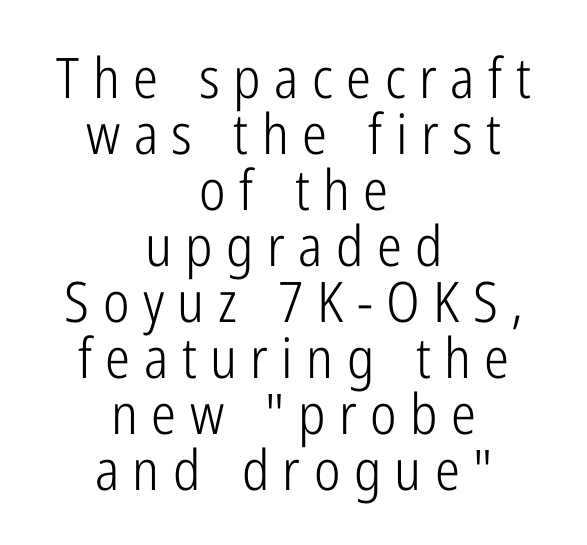
{"serif": "no", "italic": "no", "bold": "no", "weight": "light", "width": "condensed", "stroke_contrast": "low", "x_height": "medium", "monospaced": "no", "underline": "no", "align": "center", "line_spacing": "tight", "line_spacing_ratio": 1.0, "letter_spacing": "wide", "letter_spacing_em": 0.24, "glyph_px": 56}
